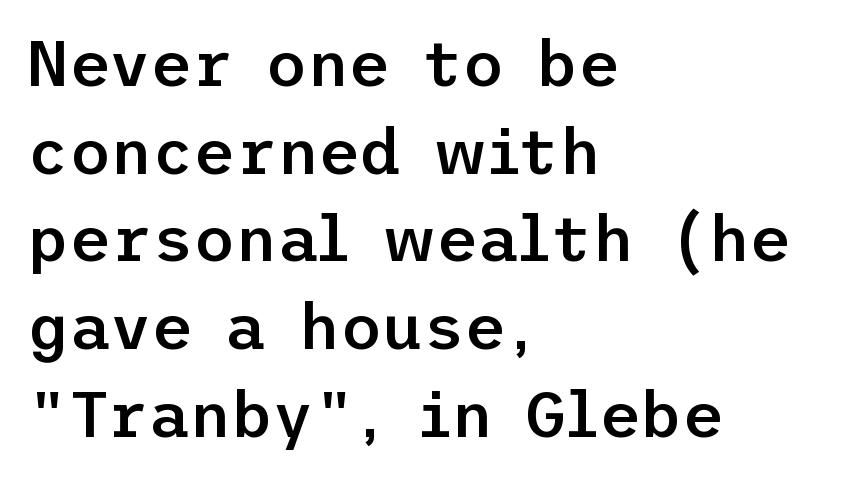
The image shows 64 px semibold sans-serif type, upright; set left-aligned, normal line spacing (1.37x), normal letter spacing, not underlined; low stroke contrast and a medium x-height.
